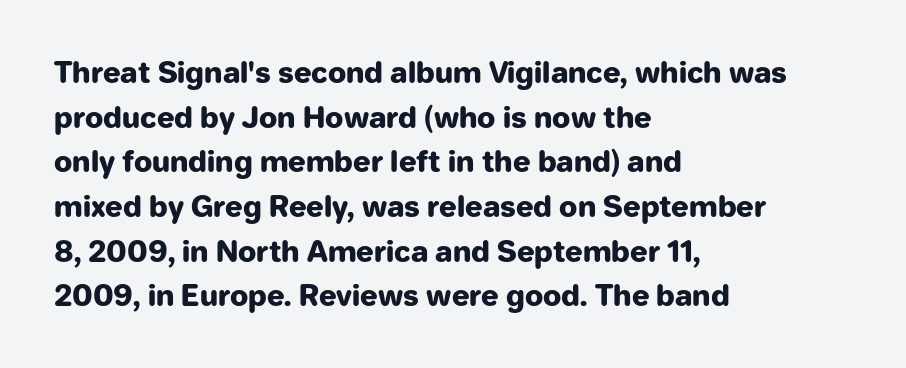
Compared with an ordinary text face, these strokes are far heavier — a full bold. One-word summary of the alignment: left. Looks like regular typesetting: each glyph gets only the width it needs. The passage shown is typeset with a sans-serif family. This is the regular roman posture of the typeface. Observe the ordinary spacing: letters are neighbours, not strangers.
